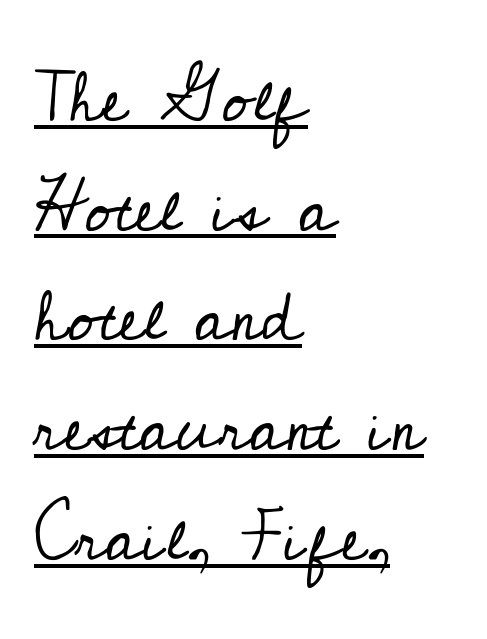
{"serif": "yes", "bold": "no", "weight": "regular", "width": "normal", "stroke_contrast": "low", "x_height": "small", "monospaced": "no", "underline": "yes", "align": "left", "line_spacing": "normal", "line_spacing_ratio": 1.59, "letter_spacing": "normal", "letter_spacing_em": 0.0, "glyph_px": 69}
